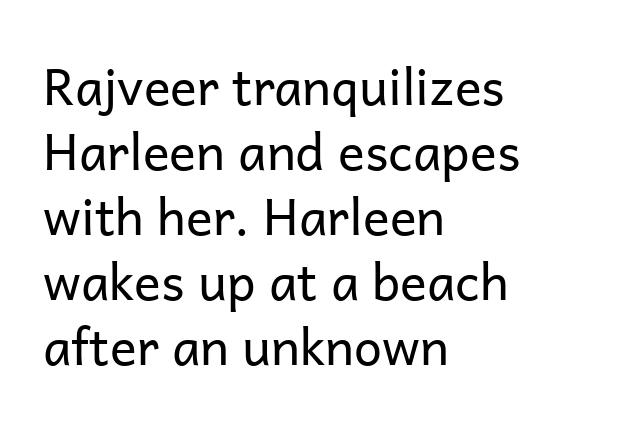
The font family rendered here belongs to the sans-serif group. Bold? No — there's no thickening of the strokes. Here the designer chose a conventional face with non-uniform glyph widths. The gap between lines stays unmarked. Normally led — the rows are evenly, conventionally spaced. Between one letter and the next there's only the usual sliver of space.
